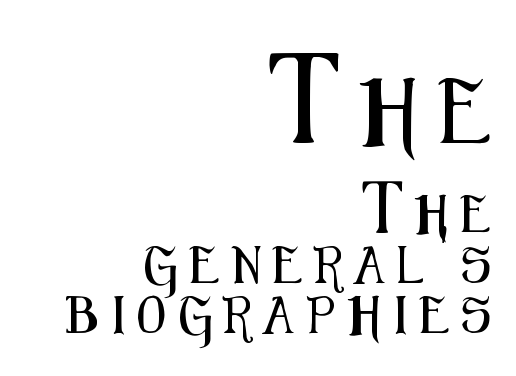
{"italic": "no", "width": "condensed", "stroke_contrast": "medium", "x_height": "medium", "monospaced": "no", "underline": "no", "align": "right", "line_spacing": "normal", "line_spacing_ratio": 1.37, "letter_spacing": "wide", "letter_spacing_em": 0.34, "larger_block": "first", "size_ratio": 1.73, "glyph_px": 64}
